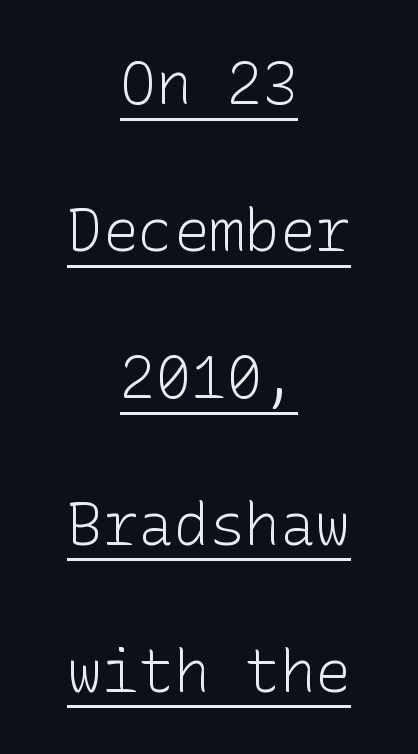
To sum up the face: it is a sans, with no serifs. This is roman type, the default non-slanted kind. Caption: standard tracking, unaltered. The lettering is marked with a stroke running underneath it. Every row of glyphs is offset so its center matches the block's center.
